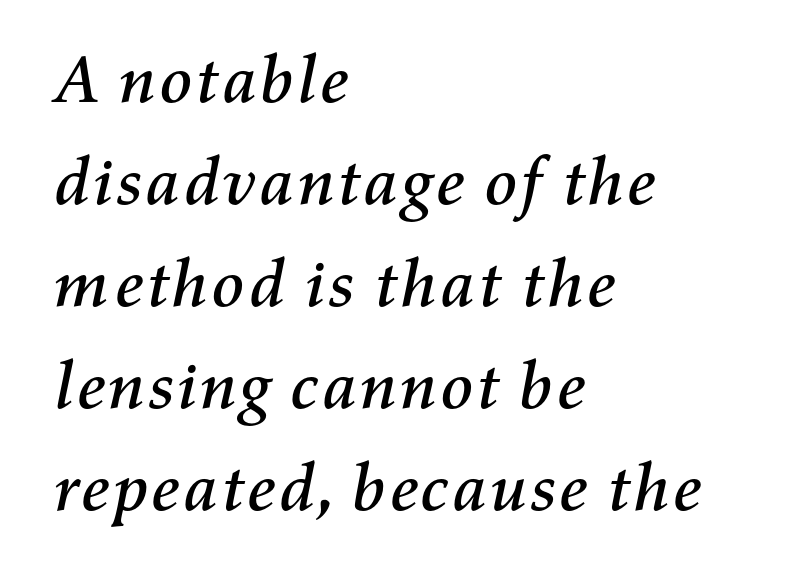
{"italic": "yes", "lean": "right", "slant_degrees": 11, "width": "normal", "stroke_contrast": "medium", "x_height": "medium", "monospaced": "no", "underline": "no", "align": "left", "line_spacing": "normal", "line_spacing_ratio": 1.5, "letter_spacing": "normal", "letter_spacing_em": 0.0, "glyph_px": 68}
